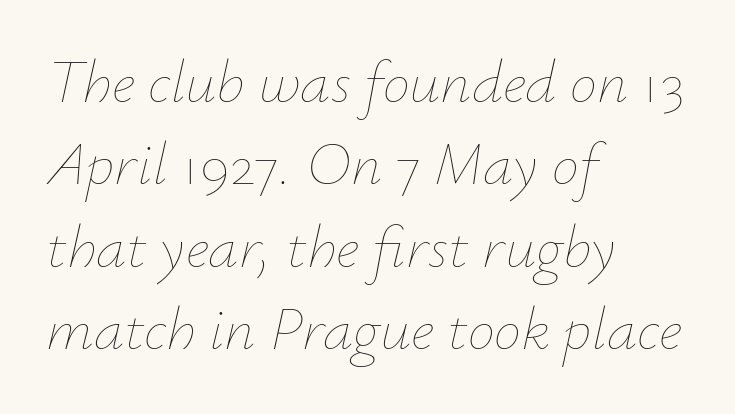
{"italic": "yes", "lean": "right", "slant_degrees": 12, "bold": "no", "weight": "thin", "width": "normal", "stroke_contrast": "low", "x_height": "small", "monospaced": "no", "underline": "no", "align": "left", "line_spacing": "normal", "line_spacing_ratio": 1.35, "letter_spacing": "normal", "letter_spacing_em": 0.0, "glyph_px": 61}
